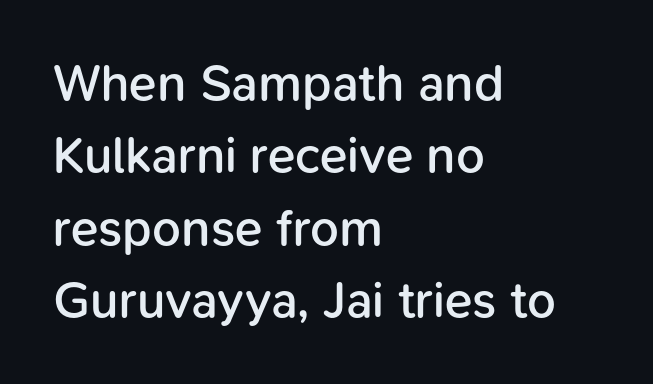
Letterform terminals end flat and unadorned throughout the passage. These lines keep a tight, regular rhythm from letter to letter. Line beginnings align vertically; line endings do not. The leading is moderate, giving the passage an even texture.
